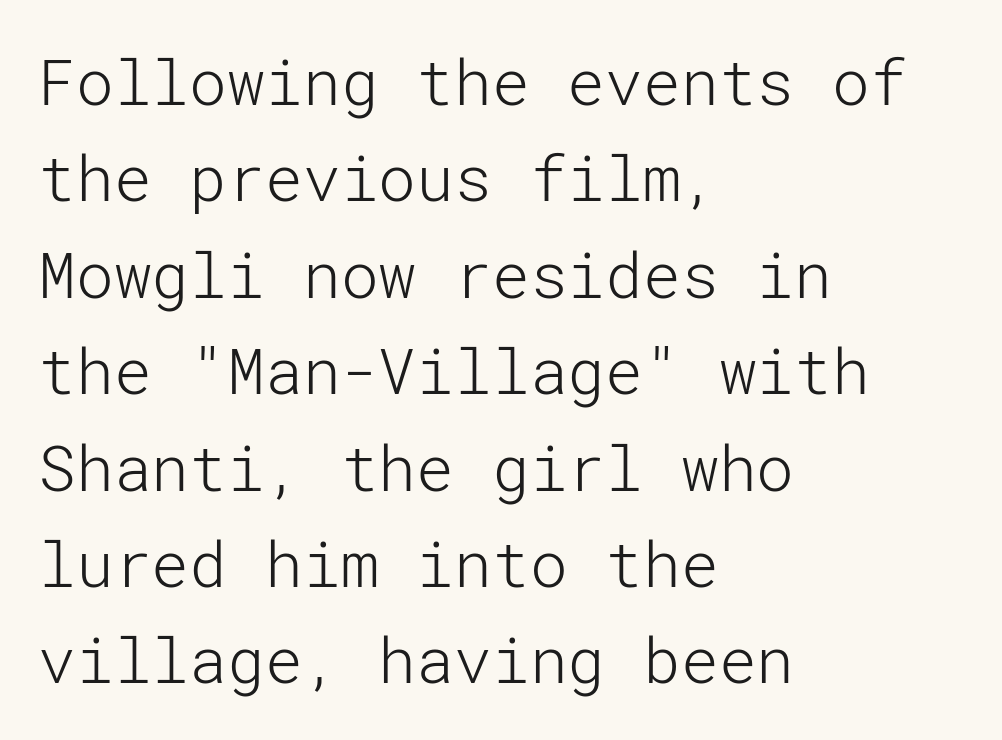
Q: Is the text bold? A: No.
Q: Is the text italic (slanted)? A: No, it is upright.
Q: Is the typeface a serif or a sans-serif typeface? A: Sans-serif.
Q: Is the text underlined? A: No.
Q: How is the paragraph aligned? A: Left-aligned.
Q: Is the spacing between letters normal or unusually wide? A: Normal.
Q: Is the spacing between lines tight, normal or loose? A: Normal.
Q: Width (condensed, normal, or wide)? A: Normal.
Q: Stroke contrast? A: Low.
Q: x-height? A: Medium.
